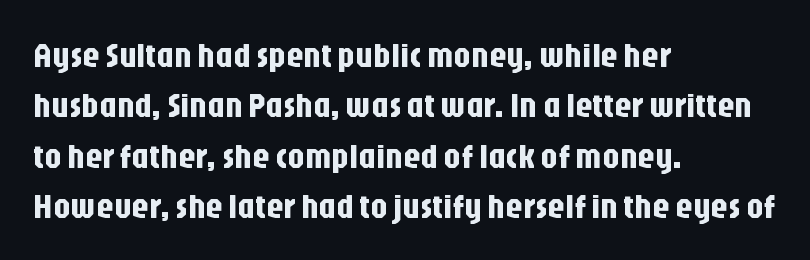
{"serif": "no", "italic": "no", "width": "condensed", "stroke_contrast": "low", "x_height": "large", "monospaced": "no", "underline": "no", "align": "left", "line_spacing": "normal", "line_spacing_ratio": 1.48, "letter_spacing": "normal", "letter_spacing_em": 0.0, "glyph_px": 34}
